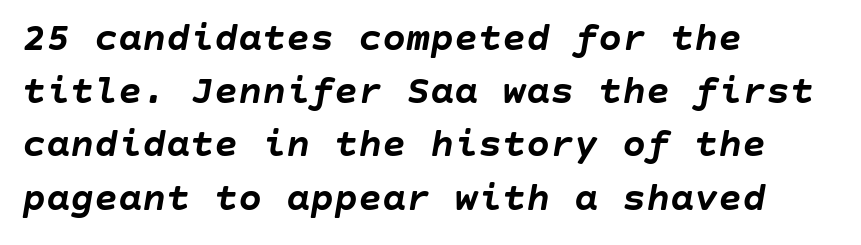
The image shows 40 px semibold type, italic (leaning right); set left-aligned, normal line spacing (1.33x), normal letter spacing, not underlined; low stroke contrast and a large x-height.
